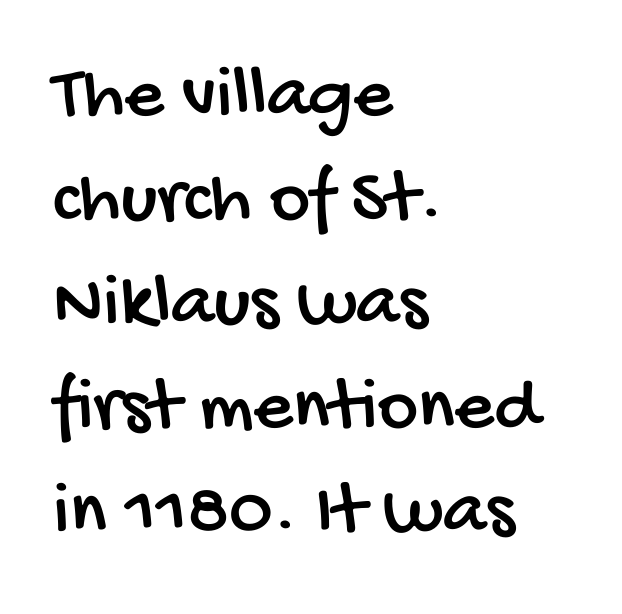
Q: Is the typeface a serif or a sans-serif typeface? A: Sans-serif.
Q: Is the text underlined? A: No.
Q: How is the paragraph aligned? A: Left-aligned.
Q: Is the spacing between letters normal or unusually wide? A: Normal.
Q: Is the spacing between lines tight, normal or loose? A: Normal.
Q: Width (condensed, normal, or wide)? A: Condensed.
Q: Stroke contrast? A: Low.
Q: x-height? A: Large.
Q: Monospaced? A: No.
